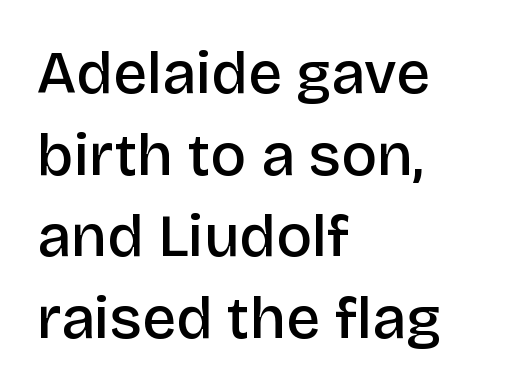
Q: Is the text bold? A: Semi-bold.
Q: Is the text italic (slanted)? A: No, it is upright.
Q: Is the typeface a serif or a sans-serif typeface? A: Sans-serif.
Q: Is the text underlined? A: No.
Q: How is the paragraph aligned? A: Left-aligned.
Q: Is the spacing between letters normal or unusually wide? A: Normal.
Q: Is the spacing between lines tight, normal or loose? A: Normal.
Q: Width (condensed, normal, or wide)? A: Normal.
Q: Stroke contrast? A: Low.
Q: x-height? A: Large.
Q: Monospaced? A: No.
